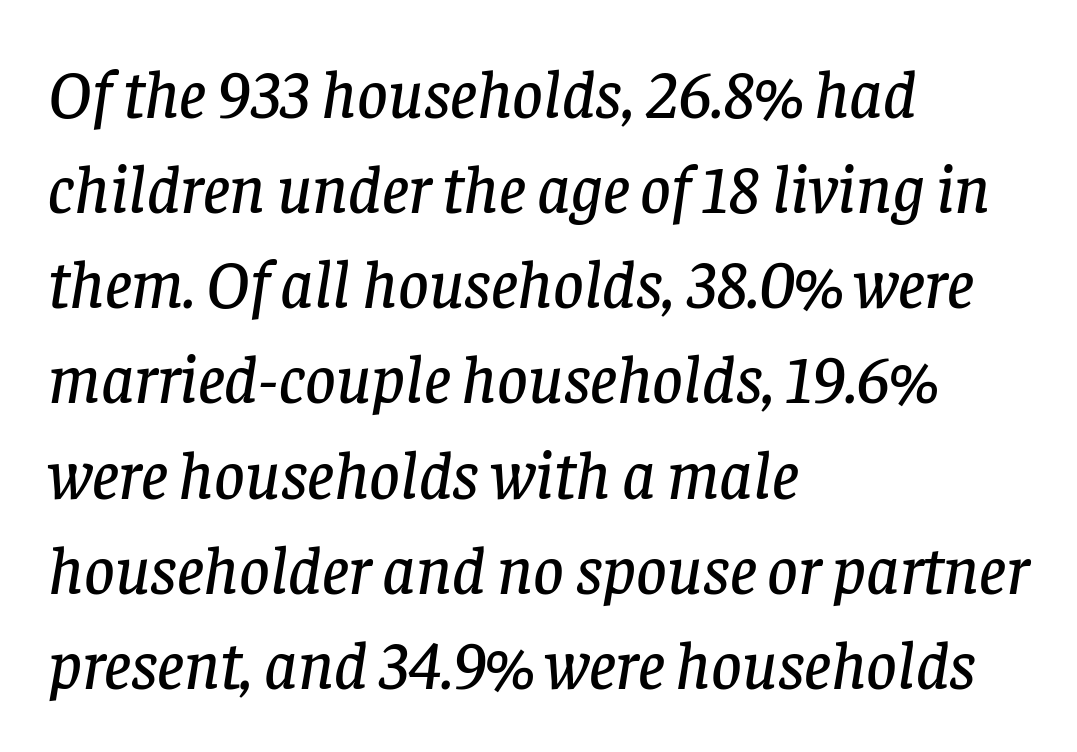
The image shows 67 px serif type, italic (leaning right); set left-aligned, normal line spacing (1.42x), normal letter spacing, not underlined; low stroke contrast and a large x-height.
